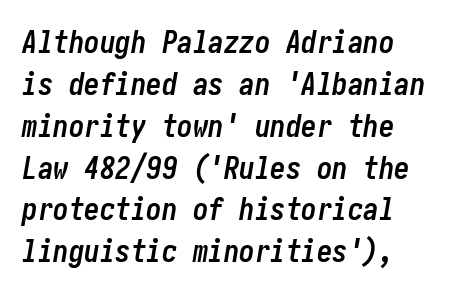
Q: Is the text bold? A: Yes.
Q: Is the text italic (slanted)? A: Yes, it leans right by about 10 degrees.
Q: Is the text underlined? A: No.
Q: How is the paragraph aligned? A: Left-aligned.
Q: Is the spacing between letters normal or unusually wide? A: Normal.
Q: Is the spacing between lines tight, normal or loose? A: Normal.
Q: Width (condensed, normal, or wide)? A: Condensed.
Q: Stroke contrast? A: Low.
Q: x-height? A: Medium.
